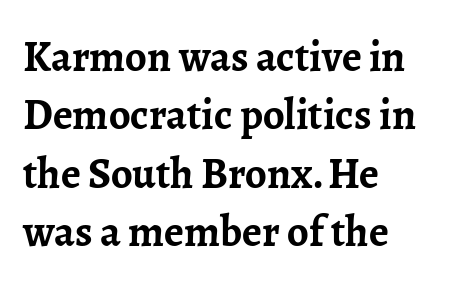
Q: Is the text bold? A: Yes.
Q: Is the text italic (slanted)? A: No, it is upright.
Q: Is the typeface a serif or a sans-serif typeface? A: Serif.
Q: Is the text underlined? A: No.
Q: How is the paragraph aligned? A: Left-aligned.
Q: Is the spacing between letters normal or unusually wide? A: Normal.
Q: Is the spacing between lines tight, normal or loose? A: Normal.
Q: Width (condensed, normal, or wide)? A: Normal.
Q: Stroke contrast? A: Low.
Q: x-height? A: Medium.
Q: Monospaced? A: No.
